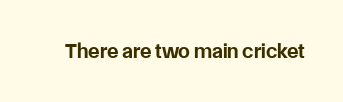
Q: Is the text bold? A: Yes.
Q: Is the text italic (slanted)? A: No, it is upright.
Q: Is the text underlined? A: No.
Q: Is the spacing between letters normal or unusually wide? A: Normal.
